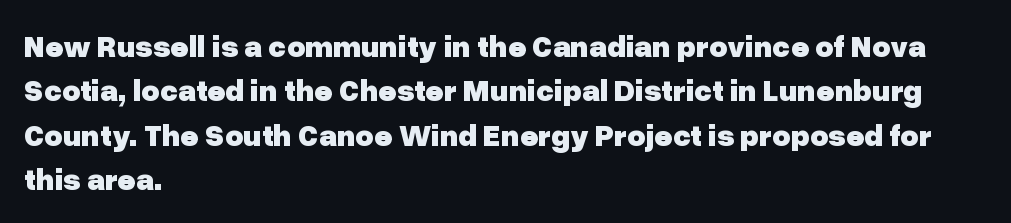
{"serif": "no", "italic": "no", "bold": "yes", "weight": "heavy", "width": "normal", "stroke_contrast": "low", "x_height": "medium", "monospaced": "no", "underline": "no", "align": "left", "line_spacing": "normal", "line_spacing_ratio": 1.43, "letter_spacing": "normal", "letter_spacing_em": 0.0, "glyph_px": 31}
